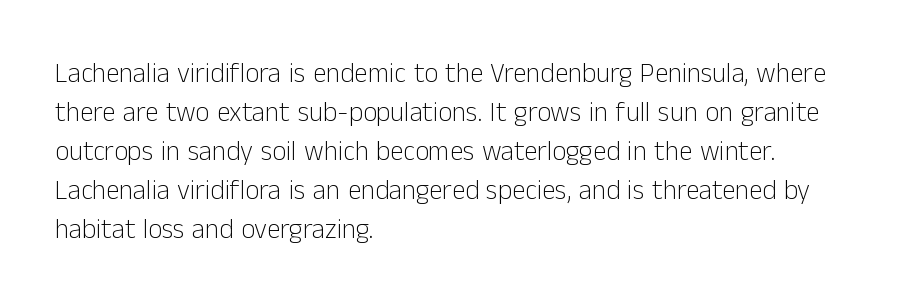
Q: Is the text bold? A: No.
Q: Is the text italic (slanted)? A: No, it is upright.
Q: Is the text underlined? A: No.
Q: How is the paragraph aligned? A: Left-aligned.
Q: Is the spacing between letters normal or unusually wide? A: Normal.
Q: Is the spacing between lines tight, normal or loose? A: Normal.
